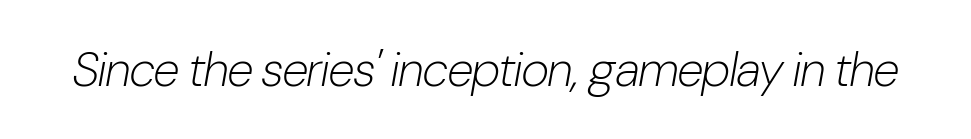
The image shows 48 px light, condensed type, italic (leaning right); set normal letter spacing, not underlined; low stroke contrast and a medium x-height.
